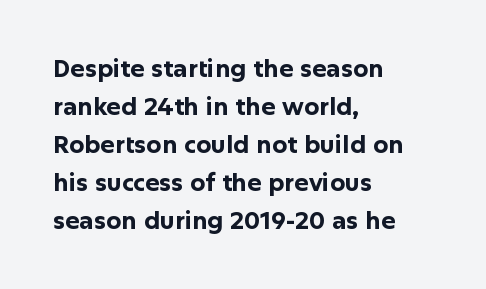
{"italic": "no", "bold": "yes", "underline": "no", "align": "left", "line_spacing": "normal", "line_spacing_ratio": 1.58, "letter_spacing": "normal", "letter_spacing_em": 0.0, "glyph_px": 24}
